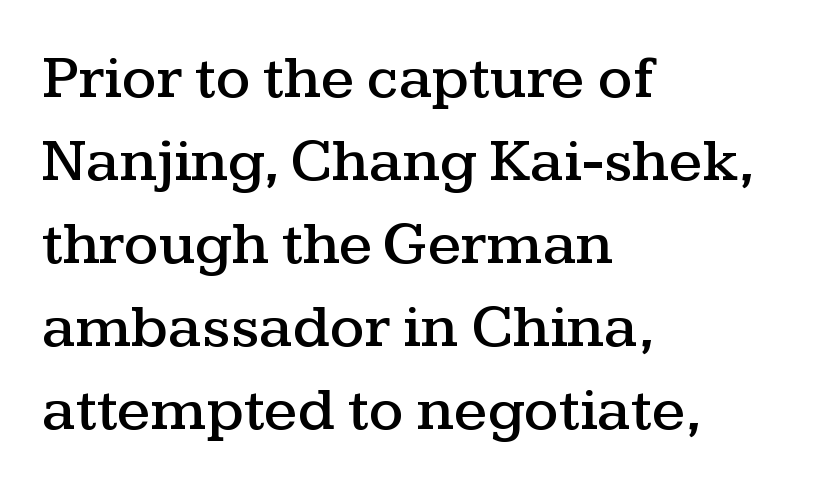
The image shows 61 px wide serif type, upright; set left-aligned, normal line spacing (1.36x), normal letter spacing, not underlined; medium stroke contrast and a medium x-height.
